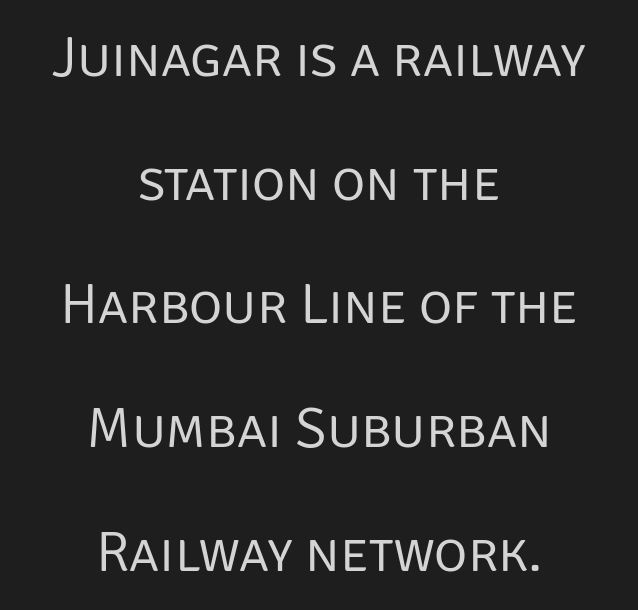
The image shows 57 px regular-weight sans-serif type, upright; set centered, loose line spacing (2.17x), normal letter spacing, not underlined; low stroke contrast and a large x-height.
